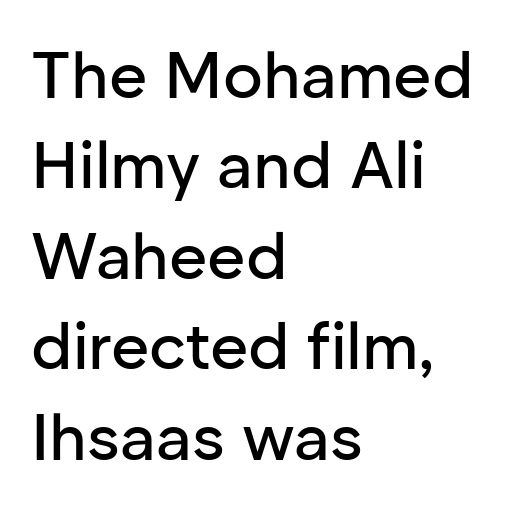
You could not count columns in this text — the font is proportionally spaced. The block of text has a typical density, with ordinary space between rows. Descender tails drop into unmarked territory. The passage is arranged the way most books set body copy — flush left.
